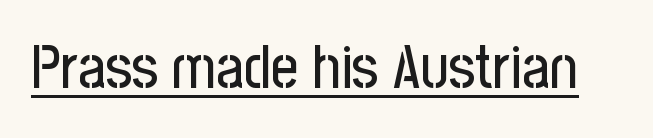
{"serif": "no", "italic": "no", "width": "condensed", "stroke_contrast": "low", "x_height": "medium", "monospaced": "no", "underline": "yes", "letter_spacing": "normal", "letter_spacing_em": 0.0, "glyph_px": 60}
